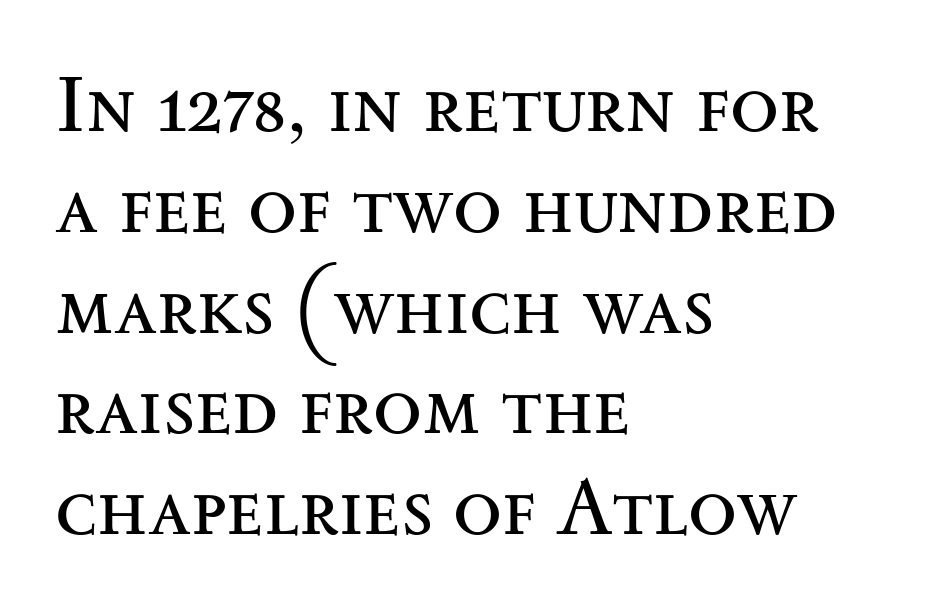
Q: Is the text bold? A: No.
Q: Is the text italic (slanted)? A: No, it is upright.
Q: Is the typeface a serif or a sans-serif typeface? A: Serif.
Q: Is the text underlined? A: No.
Q: How is the paragraph aligned? A: Left-aligned.
Q: Is the spacing between letters normal or unusually wide? A: Normal.
Q: Is the spacing between lines tight, normal or loose? A: Normal.
Q: Width (condensed, normal, or wide)? A: Wide.
Q: Stroke contrast? A: Medium.
Q: x-height? A: Small.
Q: Monospaced? A: No.
